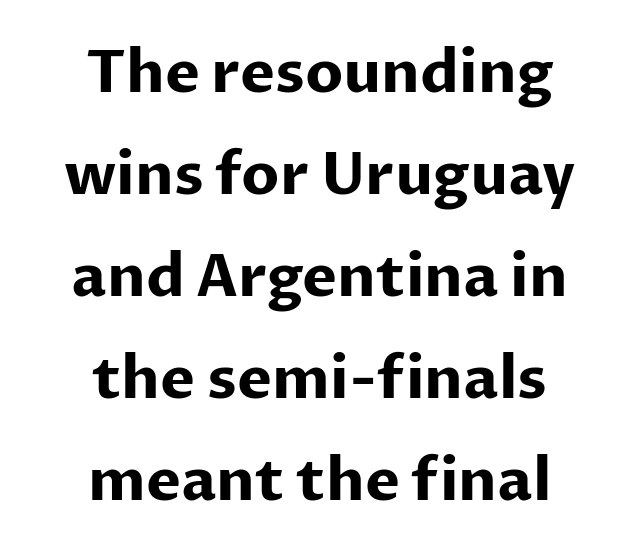
The image shows 59 px bold sans-serif type, upright; set centered, line spacing 1.73x, normal letter spacing, not underlined; low stroke contrast and a medium x-height.
